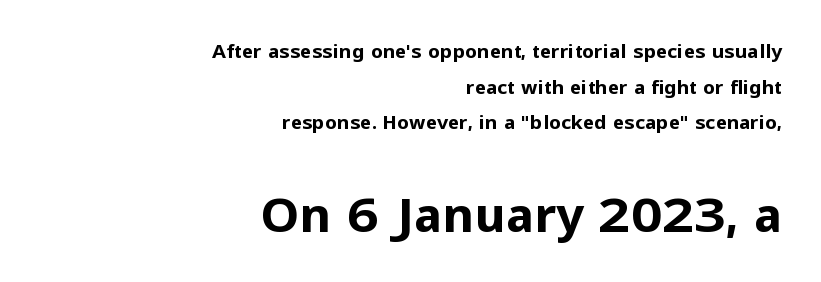
The typesetter chose a ragged-left arrangement here. Is there any slant? The stems are plumb. Tracking value appears to be zero — textbook default spacing. Any mark beneath the type? The region is blank. Bigger letters appear in the bottom chunk; the top chunk is reduced. Does the type have serifs? No, each stem ends abruptly.
